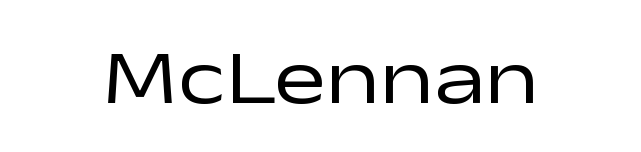
This is the regular roman posture of the typeface. On a weight scale, this lands at 450 or below. Classification — sans serif. There is no visible air inserted between adjacent glyphs. The baseline area is clear. Spacing verdict: proportional, widths tailored to each character.
